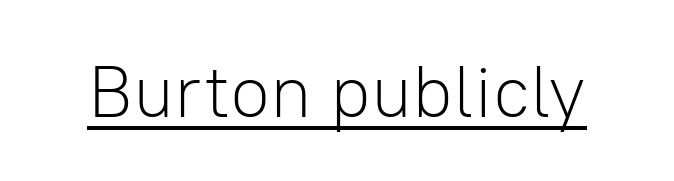
The image shows 73 px light sans-serif type, upright; set normal letter spacing, underlined; low stroke contrast and a medium x-height.
